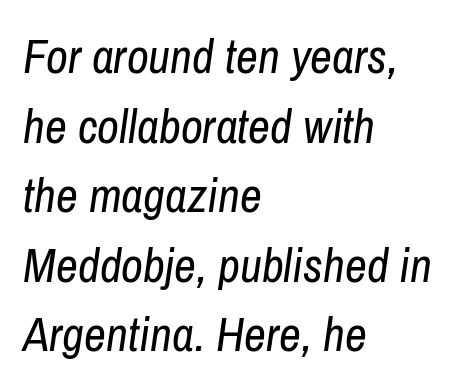
Layout note: lines flush left. It's the slanting kind of type. Inter-character spacing is left at the font's built-in metrics. Does the leading feel generous? No, just average. Weight class: somewhere from thin through regular. You could not count columns in this text — the font is proportionally spaced.
